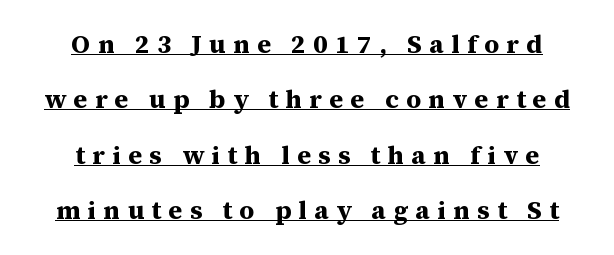
Horizontal bands of white between lines are thick stripes. Bold? Absolutely — the strokes are thick and heavy. The rag falls on both sides of this text block equally. Short note: letters widely spaced.
